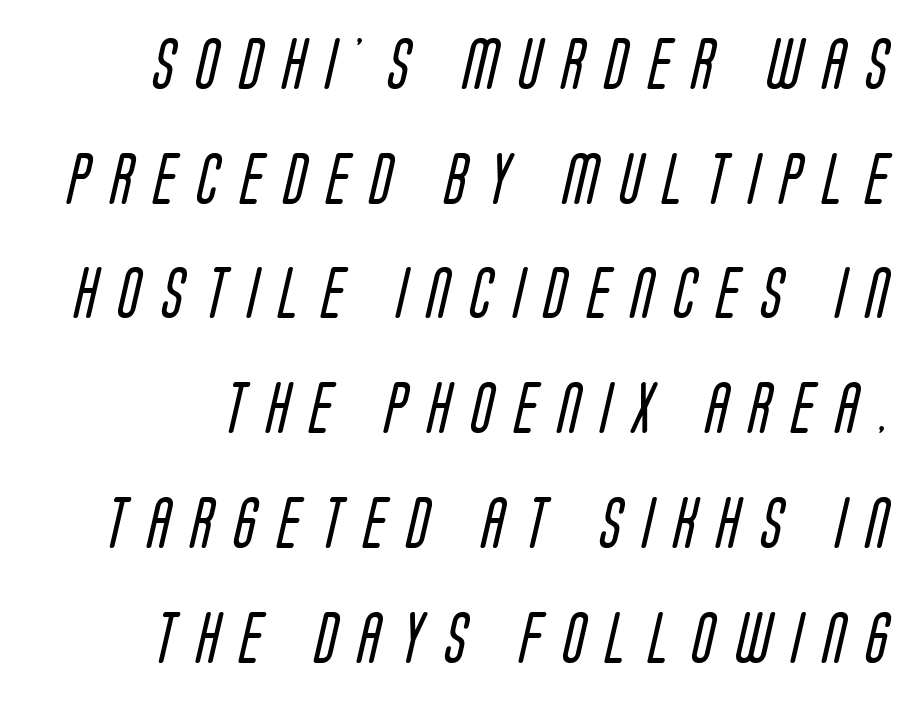
Note the varied advance widths — an 'i' is clearly narrower than an 'm'. Substantial extra tracking has been applied to these lines. Has an underline been added? It has not. No feet cap the strokes, marking this as sans-serif type.
